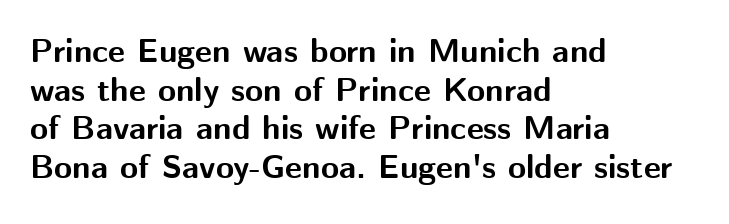
{"serif": "no", "italic": "no", "bold": "yes", "weight": "bold", "width": "normal", "stroke_contrast": "medium", "x_height": "medium", "monospaced": "no", "underline": "no", "align": "left", "line_spacing_ratio": 1.17, "letter_spacing": "normal", "letter_spacing_em": 0.0, "glyph_px": 33}
